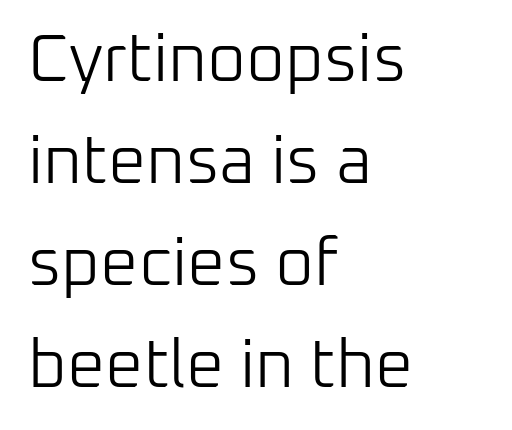
Vertical strokes here are truly vertical. This sample uses plain, unmodified letter spacing. Serifs: no, the terminals of the letterforms are clean. Honestly, there is no underline to notice here at all. Letters have the restrained weight of plain body copy at most. A typesetter would call this proportional, since set widths differ per character.
